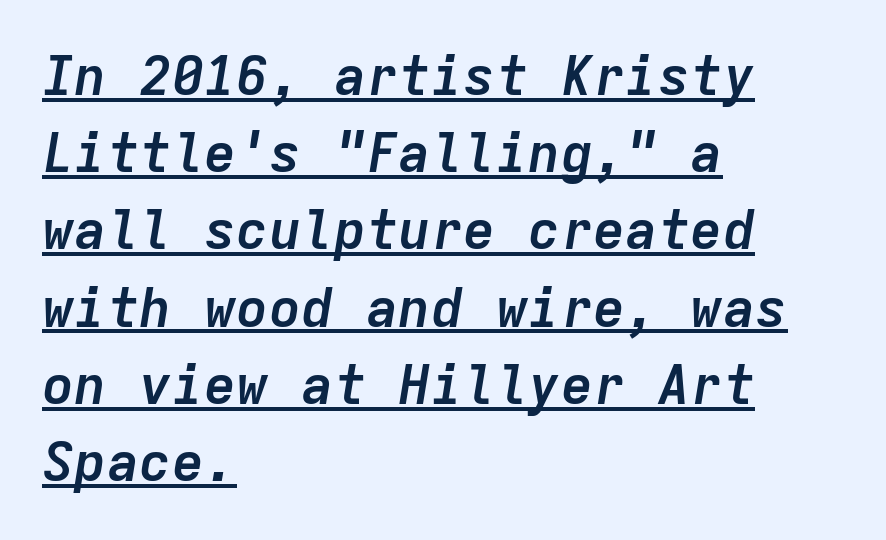
{"italic": "yes", "lean": "right", "slant_degrees": 9, "bold": "yes", "weight": "semibold", "width": "normal", "stroke_contrast": "low", "x_height": "medium", "monospaced": "yes", "underline": "yes", "align": "left", "line_spacing": "normal", "line_spacing_ratio": 1.43, "letter_spacing": "normal", "letter_spacing_em": 0.0, "glyph_px": 54}
